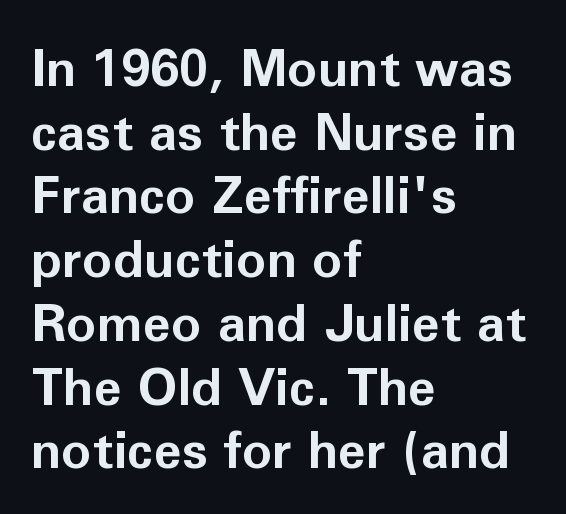
The letters sit at their default tracking, neither squeezed nor spread. Italic: no, the glyphs are upright roman. Here the designer chose a conventional face with non-uniform glyph widths. Each row of text sits above clean, open space. Does the copy run flush right? No — it runs flush left.
